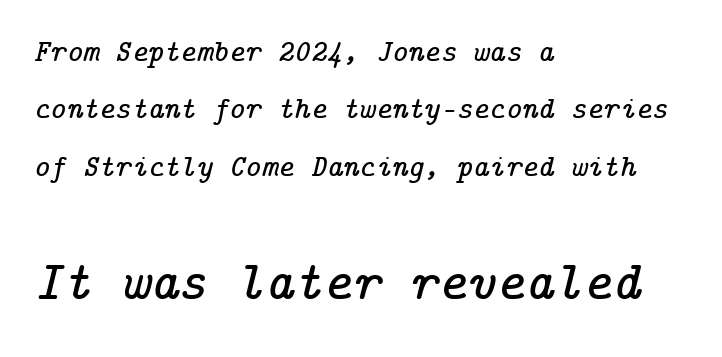
Q: Is the text italic (slanted)? A: Yes, it leans right by about 14 degrees.
Q: Is the typeface a serif or a sans-serif typeface? A: Serif.
Q: Is the text underlined? A: No.
Q: How is the paragraph aligned? A: Left-aligned.
Q: Is the spacing between letters normal or unusually wide? A: Normal.
Q: Which block of text is set in a larger size, the first (top) or the second (bottom)? A: The second (bottom) one.
Q: Width (condensed, normal, or wide)? A: Normal.
Q: Stroke contrast? A: Low.
Q: x-height? A: Medium.
